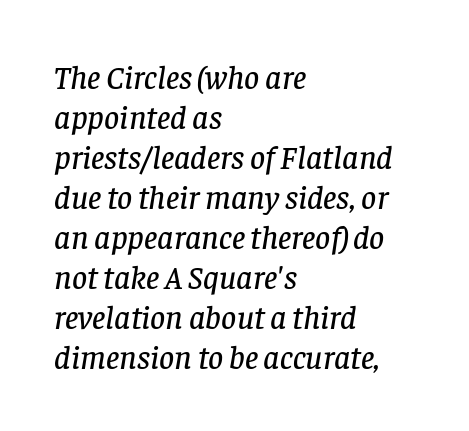
The image shows 33 px serif type, italic (leaning right); set left-aligned, line spacing 1.21x, normal letter spacing, not underlined; low stroke contrast and a large x-height.
